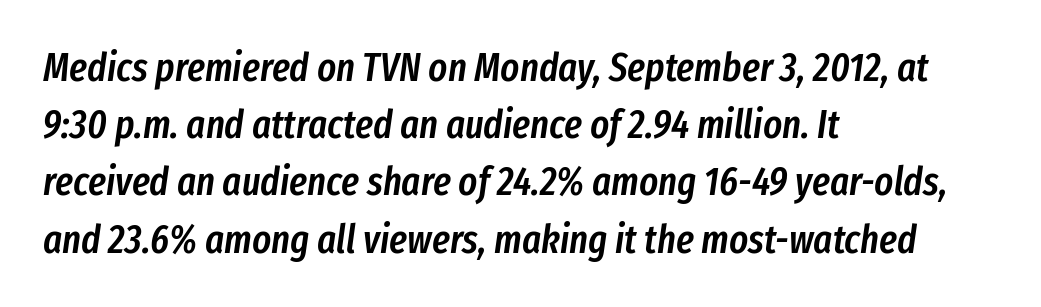
These lines are rendered in a variable-pitch font. Compared with typical body copy, the letter spacing here is the same. The font's italic variant was chosen for this text. The typesetting leans somewhat heavy: a semibold. Anything drawn beneath the words? Only blank space. The passage is arranged the way most books set body copy — flush left.
